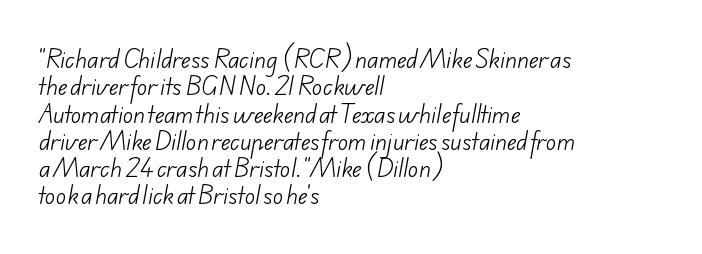
The image shows 22 px text type; set left-aligned, line spacing 1.24x, normal letter spacing, not underlined.
